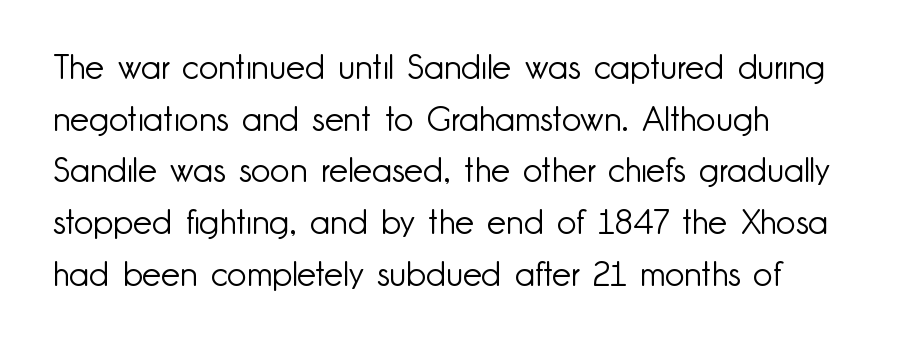
Q: Is the text bold? A: No.
Q: Is the text italic (slanted)? A: No, it is upright.
Q: Is the typeface a serif or a sans-serif typeface? A: Sans-serif.
Q: Is the text underlined? A: No.
Q: How is the paragraph aligned? A: Left-aligned.
Q: Is the spacing between letters normal or unusually wide? A: Normal.
Q: Is the spacing between lines tight, normal or loose? A: Normal.
Q: Width (condensed, normal, or wide)? A: Normal.
Q: Stroke contrast? A: Low.
Q: x-height? A: Small.
Q: Monospaced? A: No.
